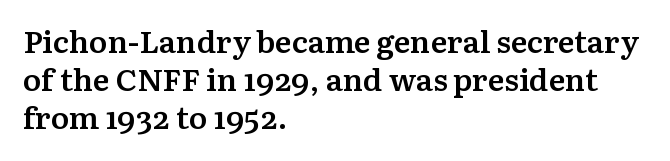
The image shows 31 px semibold serif type, upright; set left-aligned, line spacing 1.23x, normal letter spacing, not underlined; medium stroke contrast and a medium x-height.
